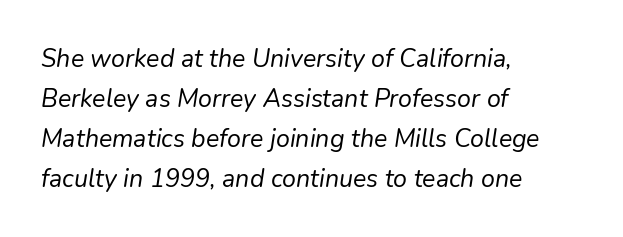
Q: Is the text bold? A: No.
Q: Is the text italic (slanted)? A: Yes, it leans right by about 9 degrees.
Q: Is the text underlined? A: No.
Q: How is the paragraph aligned? A: Left-aligned.
Q: Is the spacing between letters normal or unusually wide? A: Normal.
Q: Is the spacing between lines tight, normal or loose? A: Normal.
